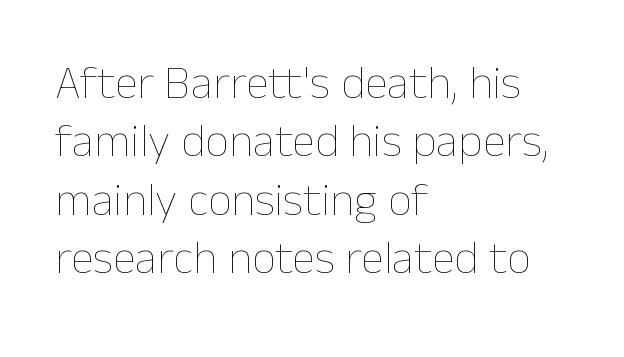
The image shows 47 px thin type, upright; set left-aligned, line spacing 1.24x, normal letter spacing, not underlined; low stroke contrast and a medium x-height.
